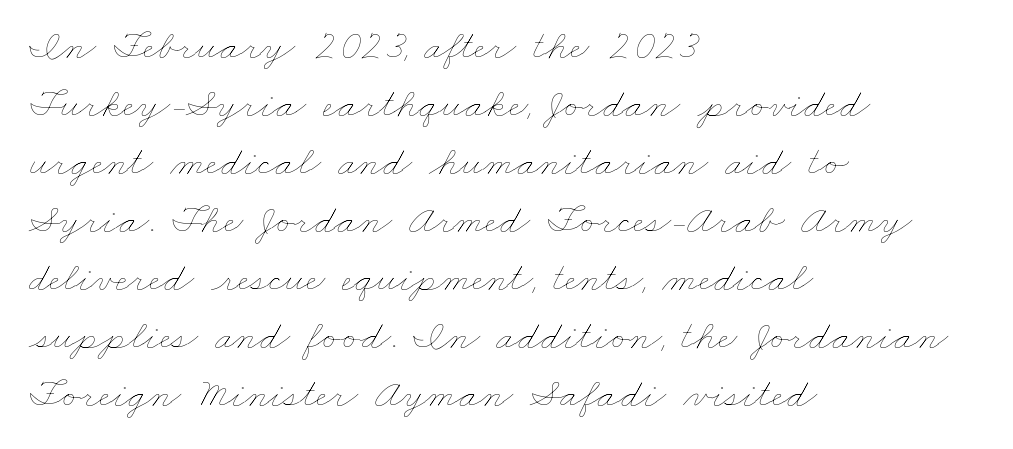
The strokes are not fattened; the text isn't bold. The passage shown has conventional tracking throughout. Summary of vertical rhythm: regular, with standard interline spacing. The rag falls on the right side of this text block. Note the varied advance widths — an 'i' is clearly narrower than an 'm'.
